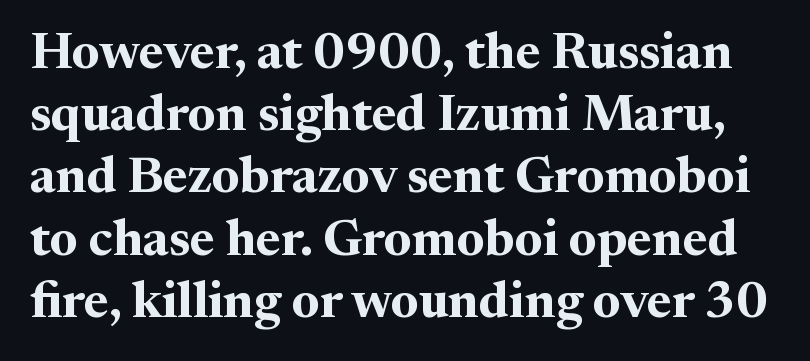
{"serif": "yes", "italic": "no", "bold": "yes", "weight": "bold", "width": "normal", "stroke_contrast": "medium", "x_height": "medium", "monospaced": "no", "underline": "no", "line_spacing_ratio": 1.22, "letter_spacing": "normal", "letter_spacing_em": 0.0, "glyph_px": 51}
